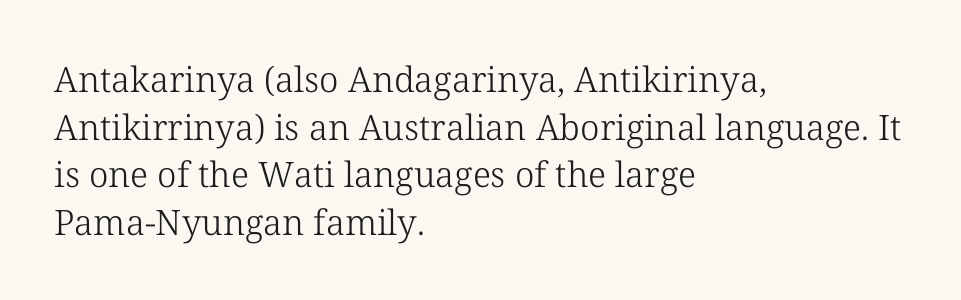
Q: Is the text bold? A: No.
Q: Is the text italic (slanted)? A: No, it is upright.
Q: Is the typeface a serif or a sans-serif typeface? A: Serif.
Q: Is the text underlined? A: No.
Q: How is the paragraph aligned? A: Left-aligned.
Q: Is the spacing between letters normal or unusually wide? A: Normal.
Q: Is the spacing between lines tight, normal or loose? A: Normal.
Q: Width (condensed, normal, or wide)? A: Normal.
Q: Stroke contrast? A: Low.
Q: x-height? A: Medium.
Q: Monospaced? A: No.
